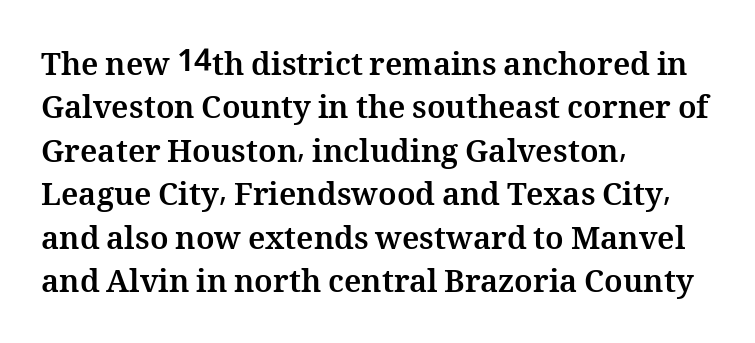
The image shows 31 px bold type, upright; set left-aligned, normal line spacing (1.4x), normal letter spacing, not underlined; medium stroke contrast and a medium x-height.
